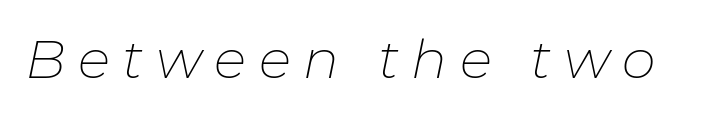
Q: Is the text bold? A: No.
Q: Is the text italic (slanted)? A: Yes, it leans right by about 11 degrees.
Q: Is the text underlined? A: No.
Q: Is the spacing between letters normal or unusually wide? A: Unusually wide.
Q: Width (condensed, normal, or wide)? A: Normal.
Q: Stroke contrast? A: Low.
Q: x-height? A: Medium.
Q: Monospaced? A: No.
